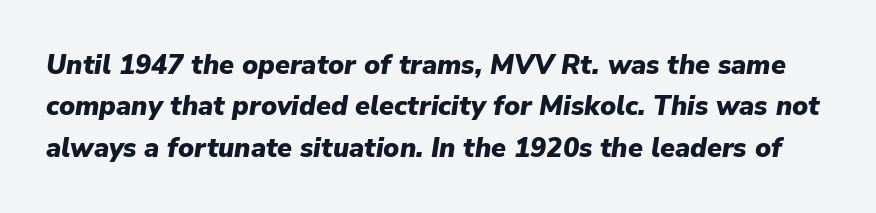
The image shows 27 px bold type, italic (leaning right); set normal line spacing (1.53x), normal letter spacing, not underlined.
